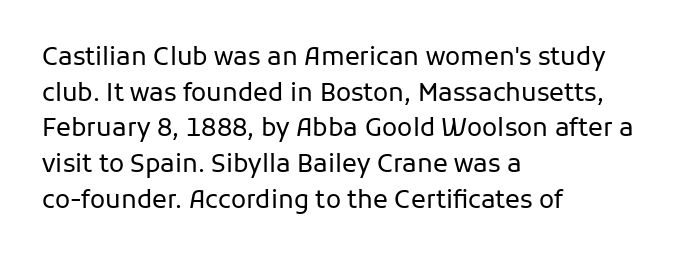
No word sits above an underline. These lines stack with their left ends in a neat column. The line-height multiplier appears to be the usual default. Ordinary non-slanted type is in use. Students, note that the glyphs here touch the page at normal intervals.
